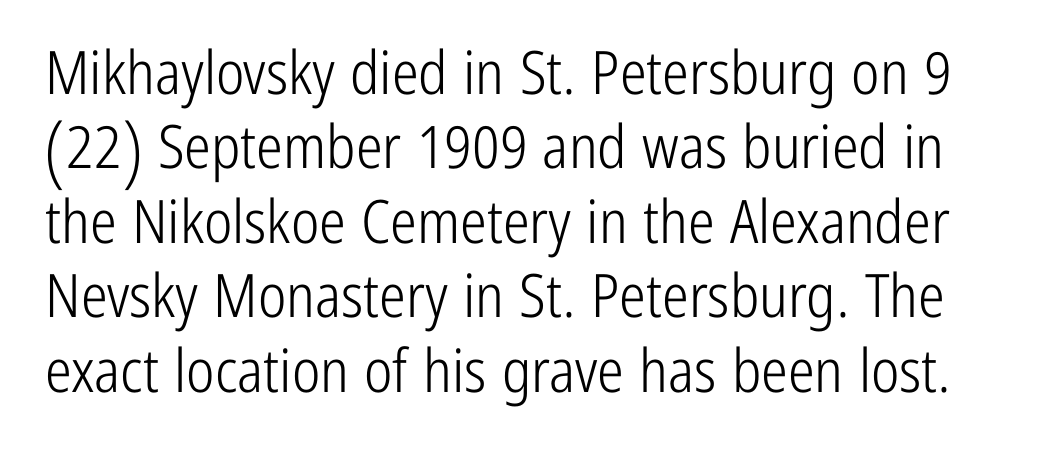
The image shows 60 px light, condensed sans-serif type, upright; set line spacing 1.24x, normal letter spacing, not underlined; low stroke contrast and a medium x-height.
